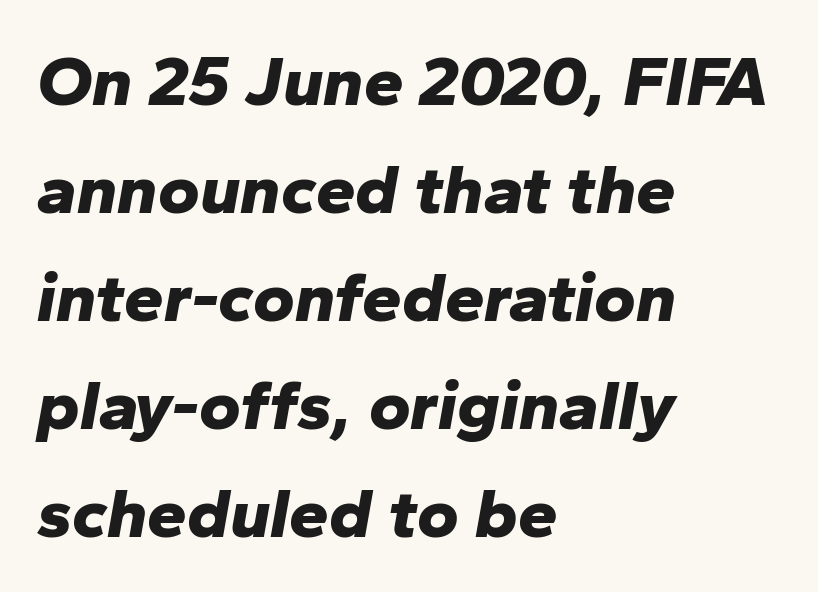
Bare-footed words on every line. Heavy-handed strokes throughout: this text is bold. Does the lettering tilt? It does — this is italic. The rendering anchors every line to the left-hand side.
